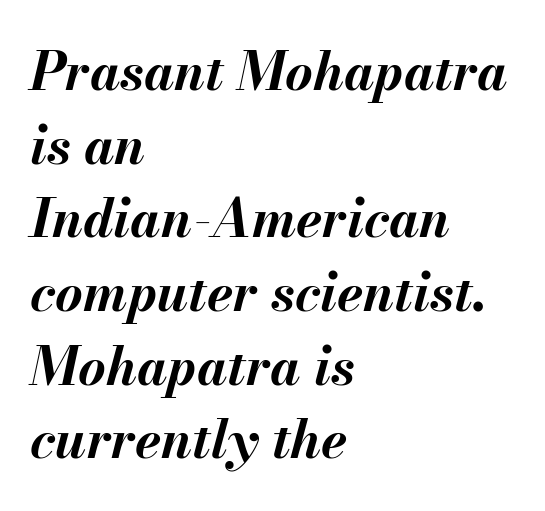
The image shows 53 px bold type, italic (leaning right); set left-aligned, normal line spacing (1.39x), normal letter spacing, not underlined; medium stroke contrast and a small x-height.
